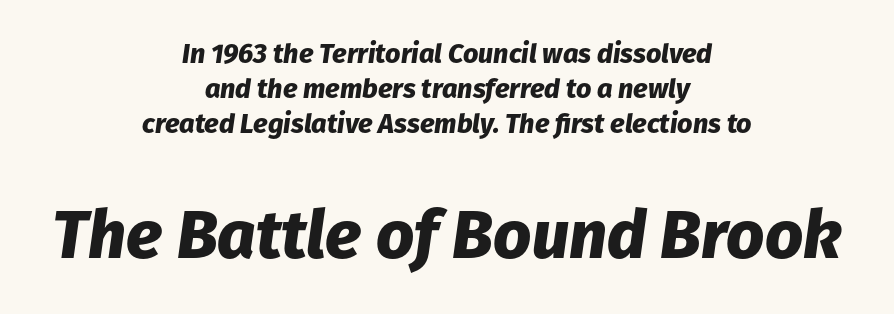
Typographic density is high because the face is bold. Varying glyph widths throughout — classic text-font behaviour. Notice how the passage keeps no hard edge, just a central spine. Does the lettering tilt? It does — this is italic. Tracking value appears to be zero — textbook default spacing. Compared with typical paragraphs, the rows here are spaced about the same.
